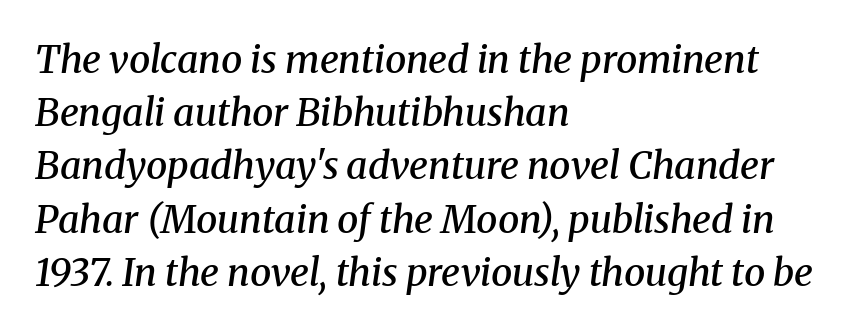
{"serif": "yes", "italic": "yes", "lean": "right", "slant_degrees": 8, "bold": "semi", "weight": "semibold", "width": "normal", "stroke_contrast": "medium", "x_height": "medium", "monospaced": "no", "underline": "no", "align": "left", "line_spacing": "normal", "line_spacing_ratio": 1.4, "letter_spacing": "normal", "letter_spacing_em": 0.0, "glyph_px": 38}
